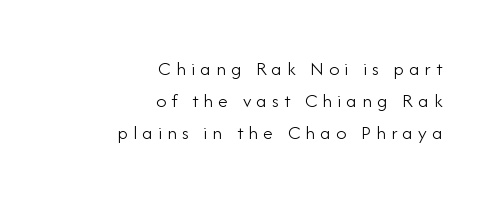
The image shows 20 px text type, upright; set right-aligned, normal line spacing (1.6x), unusually wide letter spacing (+0.26 em), not underlined.
